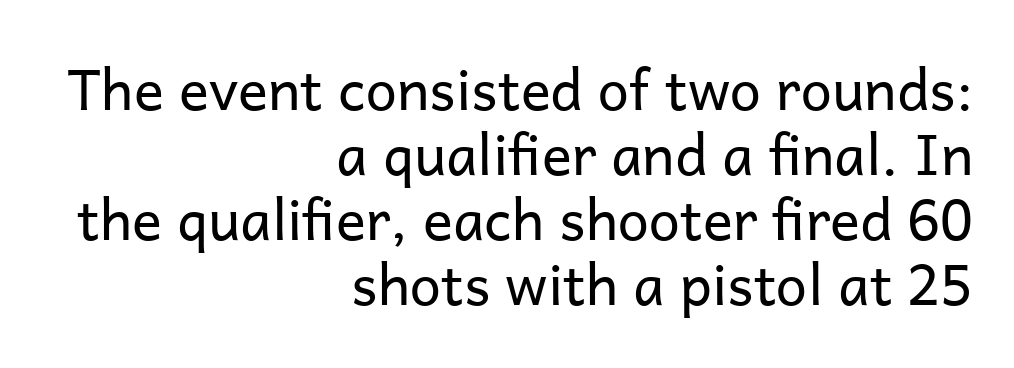
The image shows 56 px regular-weight sans-serif type, upright; set right-aligned, line spacing 1.16x, normal letter spacing, not underlined; low stroke contrast and a medium x-height.
